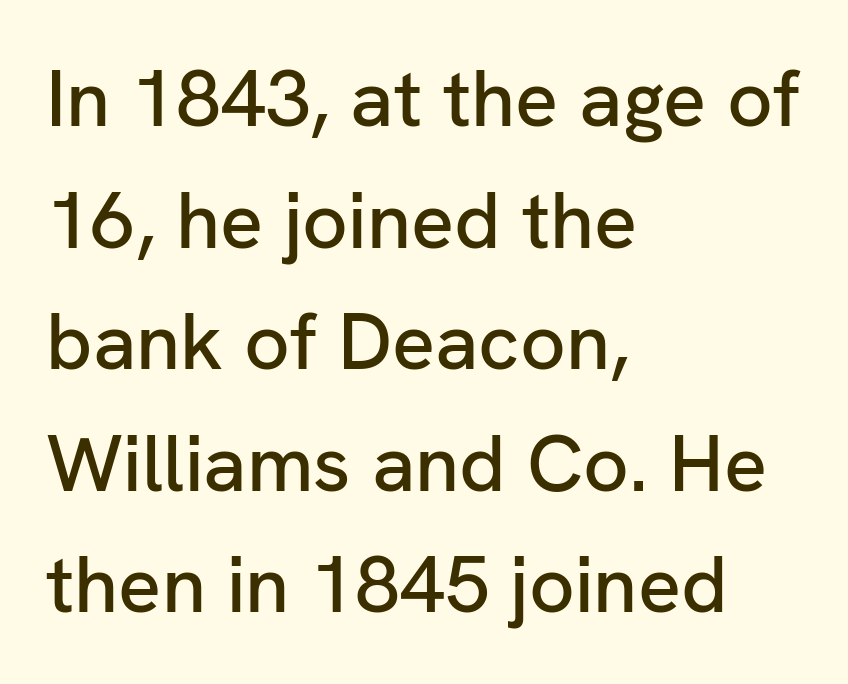
The passage is arranged the way most books set body copy — flush left. Is there much room between lines? A standard amount, neither cramped nor airy. Glyph-to-glyph distance matches everyday printed text. The typography opts for an upright posture over an oblique one. The face used here is proportionally spaced, like ordinary book or web type. The baseline area is clear.
